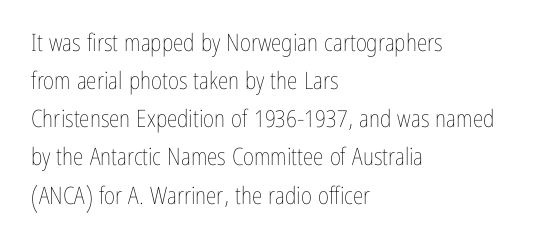
{"italic": "no", "bold": "no", "underline": "no", "align": "left", "line_spacing": "normal", "line_spacing_ratio": 1.59, "letter_spacing": "normal", "letter_spacing_em": 0.0, "glyph_px": 24}
